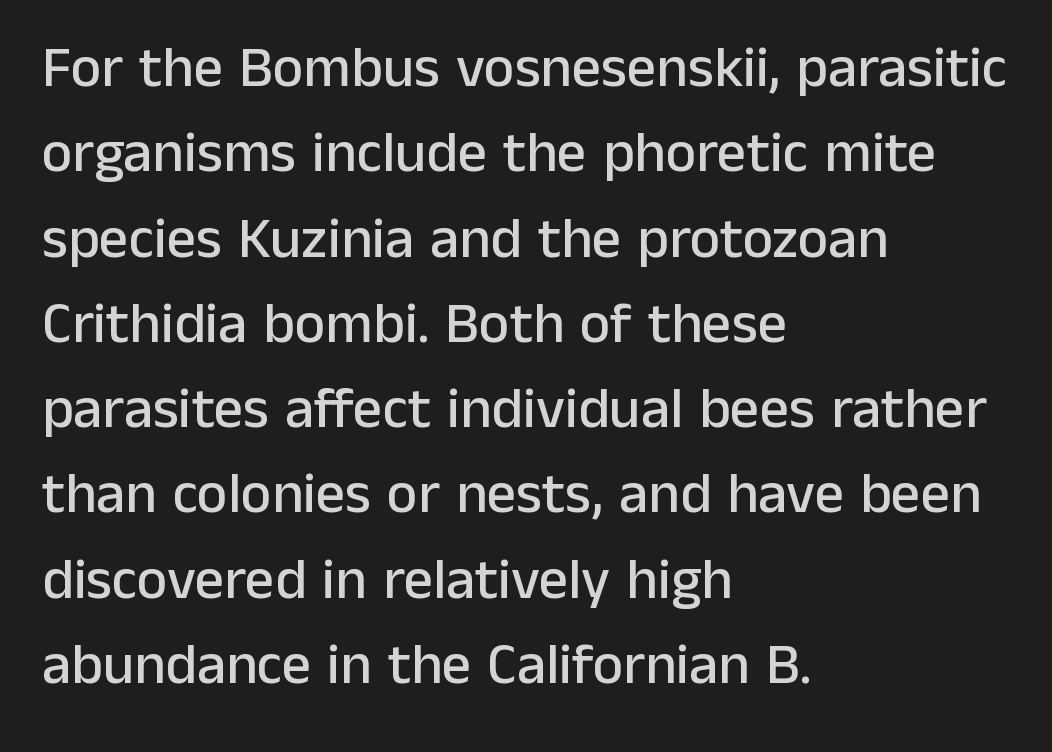
Q: Is the text italic (slanted)? A: No, it is upright.
Q: Is the typeface a serif or a sans-serif typeface? A: Sans-serif.
Q: Is the text underlined? A: No.
Q: How is the paragraph aligned? A: Left-aligned.
Q: Is the spacing between letters normal or unusually wide? A: Normal.
Q: Is the spacing between lines tight, normal or loose? A: Normal.
Q: Width (condensed, normal, or wide)? A: Normal.
Q: Stroke contrast? A: Low.
Q: x-height? A: Medium.
Q: Monospaced? A: No.
